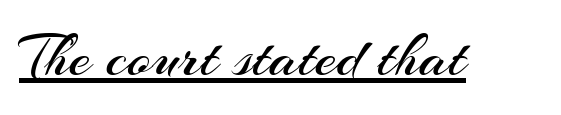
Q: Is the text bold? A: No.
Q: Is the text italic (slanted)? A: Yes.
Q: Is the typeface a serif or a sans-serif typeface? A: Sans-serif.
Q: Is the text underlined? A: Yes.
Q: Is the spacing between letters normal or unusually wide? A: Normal.
Q: Width (condensed, normal, or wide)? A: Normal.
Q: Stroke contrast? A: Medium.
Q: x-height? A: Small.
Q: Monospaced? A: No.
